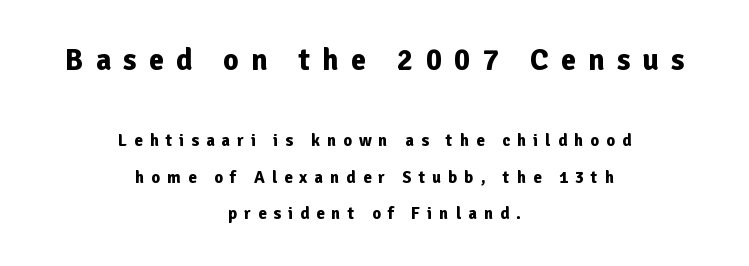
Q: Is the text bold? A: Yes.
Q: Is the text italic (slanted)? A: No, it is upright.
Q: Is the typeface a serif or a sans-serif typeface? A: Sans-serif.
Q: Is the text underlined? A: No.
Q: How is the paragraph aligned? A: Centered.
Q: Is the spacing between letters normal or unusually wide? A: Unusually wide.
Q: Is the spacing between lines tight, normal or loose? A: Loose.
Q: Which block of text is set in a larger size, the first (top) or the second (bottom)? A: The first (top) one.
Q: Width (condensed, normal, or wide)? A: Normal.
Q: Stroke contrast? A: Low.
Q: x-height? A: Medium.
Q: Monospaced? A: No.
